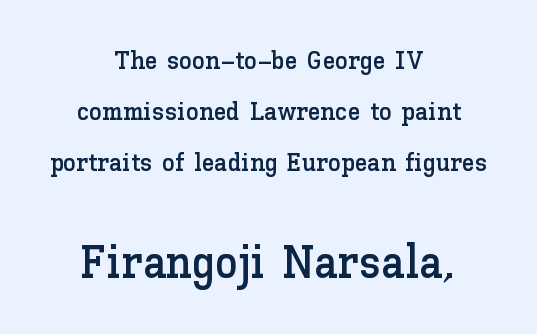
{"italic": "no", "width": "normal", "stroke_contrast": "low", "x_height": "medium", "monospaced": "no", "underline": "no", "align": "center", "line_spacing": "loose", "line_spacing_ratio": 1.96, "letter_spacing": "normal", "letter_spacing_em": 0.0, "larger_block": "second", "size_ratio": 1.77, "glyph_px": 46}
